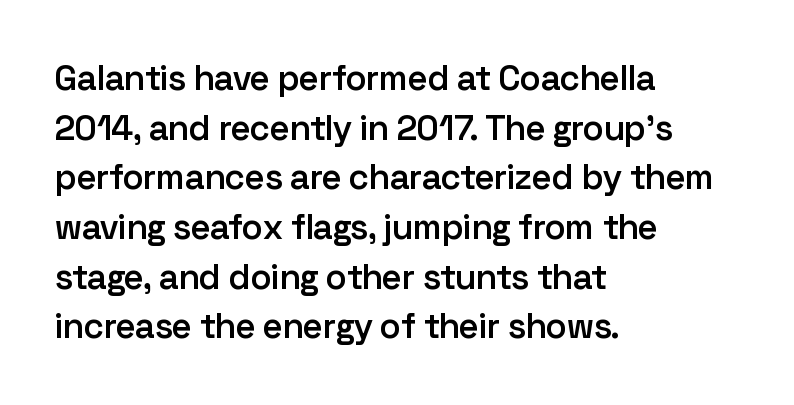
The passage shown is not underscored anywhere. Here the designer chose a conventional face with non-uniform glyph widths. Horizontally, the lines are justified to the leading edge only. Quick note: not italic, upright. Check where the strokes stop: nothing finishes them off — pure sans. Is the letter spacing exaggerated? No — it looks like the ordinary default.
